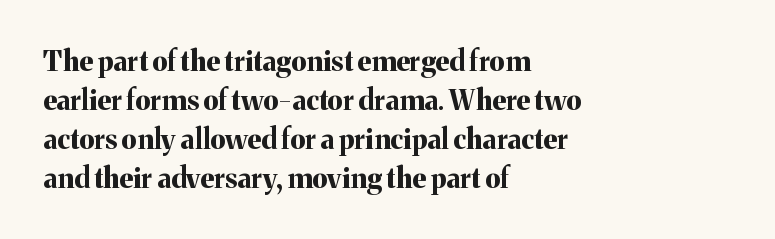
The image shows 28 px bold serif type, upright; set left-aligned, normal line spacing (1.39x), normal letter spacing, not underlined; medium stroke contrast and a medium x-height.
